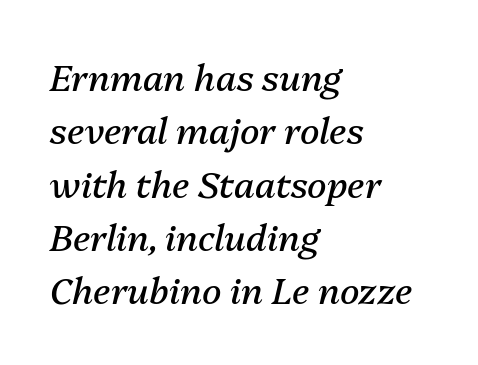
The image shows 36 px regular-weight type, italic (leaning right); set left-aligned, normal line spacing (1.48x), normal letter spacing, not underlined; medium stroke contrast and a medium x-height.
